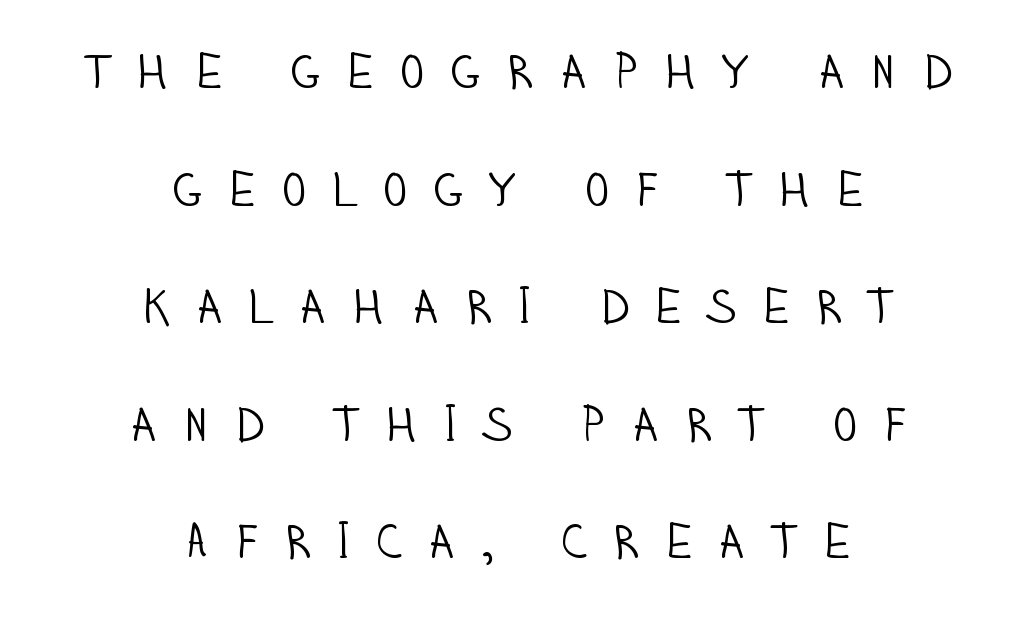
{"serif": "no", "italic": "no", "bold": "no", "weight": "light", "width": "condensed", "stroke_contrast": "low", "x_height": "large", "monospaced": "no", "underline": "no", "align": "center", "line_spacing": "loose", "line_spacing_ratio": 2.4, "letter_spacing": "wide", "letter_spacing_em": 0.47, "glyph_px": 49}
